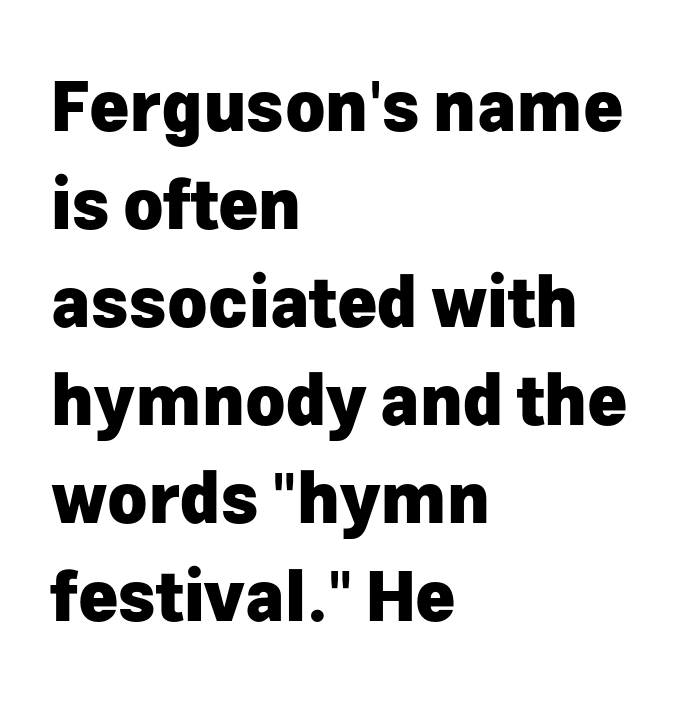
The image shows 68 px heavy sans-serif type, upright; set left-aligned, normal line spacing (1.44x), normal letter spacing, not underlined; low stroke contrast and a medium x-height.
